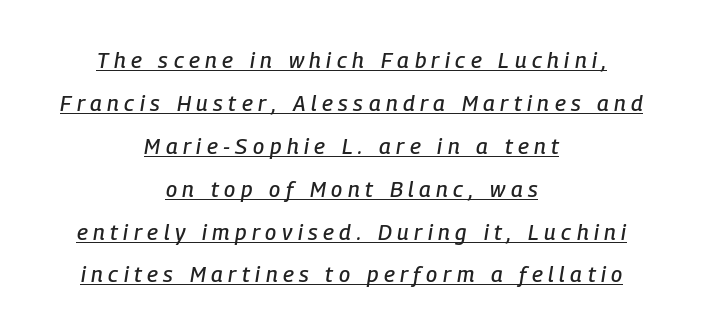
{"italic": "yes", "lean": "right", "slant_degrees": 9, "underline": "yes", "align": "center", "line_spacing": "loose", "line_spacing_ratio": 1.95, "letter_spacing": "wide", "letter_spacing_em": 0.25, "glyph_px": 22}
